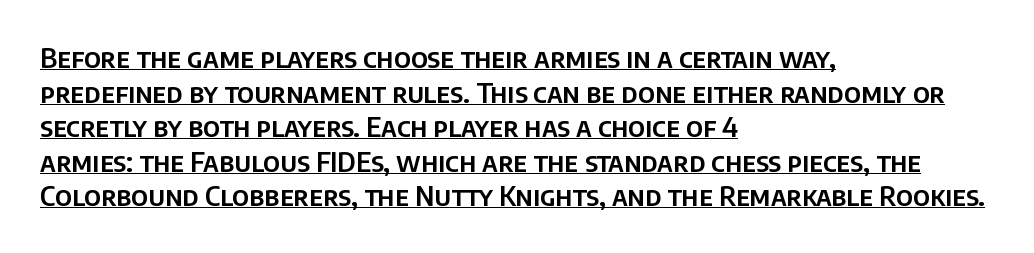
Q: Is the text italic (slanted)? A: No, it is upright.
Q: Is the text underlined? A: Yes.
Q: How is the paragraph aligned? A: Left-aligned.
Q: Is the spacing between letters normal or unusually wide? A: Normal.
Q: Is the spacing between lines tight, normal or loose? A: Normal.
